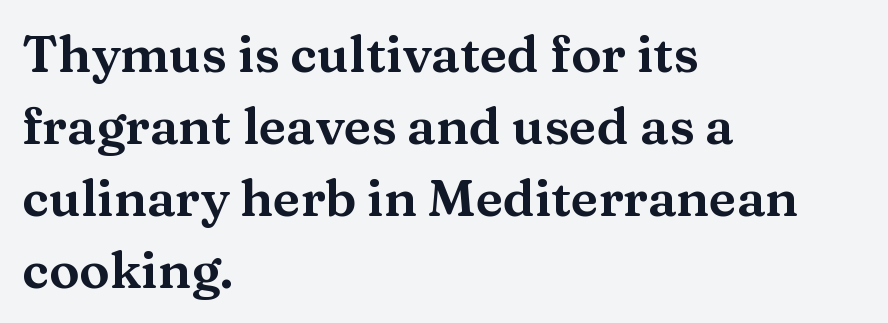
I'd call this a serif setting — the letters wear small feet. If you drew a line through each stem, it would be perfectly vertical. Typeset ragged right — the left edge is the straight one. Honestly, the row spacing looks completely unremarkable.
